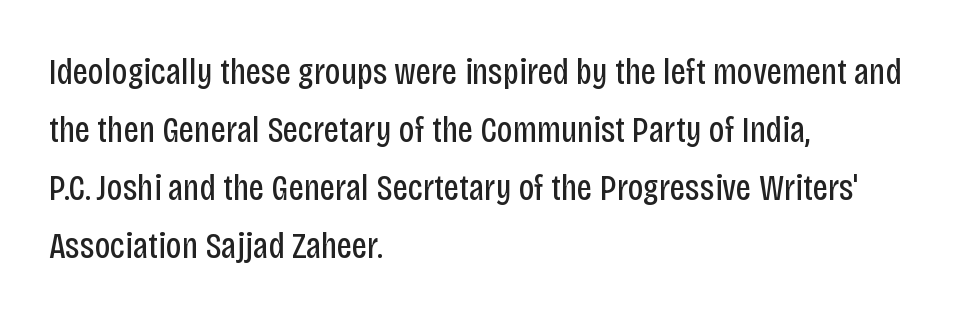
{"serif": "no", "italic": "no", "bold": "no", "weight": "regular", "width": "condensed", "stroke_contrast": "low", "x_height": "large", "monospaced": "no", "underline": "no", "align": "left", "line_spacing": "normal", "line_spacing_ratio": 1.57, "letter_spacing": "normal", "letter_spacing_em": 0.0, "glyph_px": 37}
